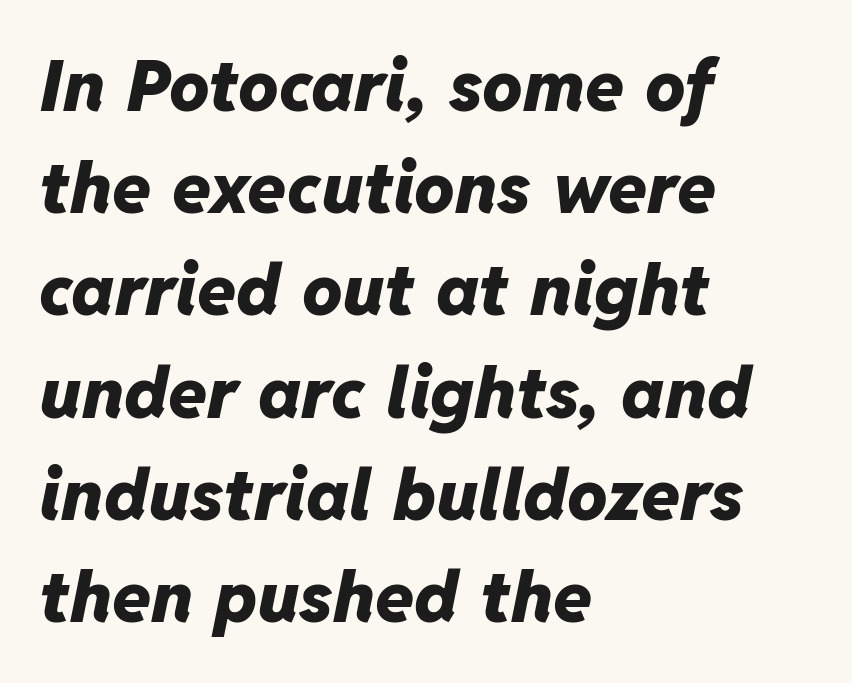
Q: Is the text bold? A: Yes.
Q: Is the text italic (slanted)? A: Yes, it leans right by about 11 degrees.
Q: Is the text underlined? A: No.
Q: How is the paragraph aligned? A: Left-aligned.
Q: Is the spacing between letters normal or unusually wide? A: Normal.
Q: Is the spacing between lines tight, normal or loose? A: Normal.
Q: Width (condensed, normal, or wide)? A: Normal.
Q: Stroke contrast? A: Low.
Q: x-height? A: Medium.
Q: Monospaced? A: No.
